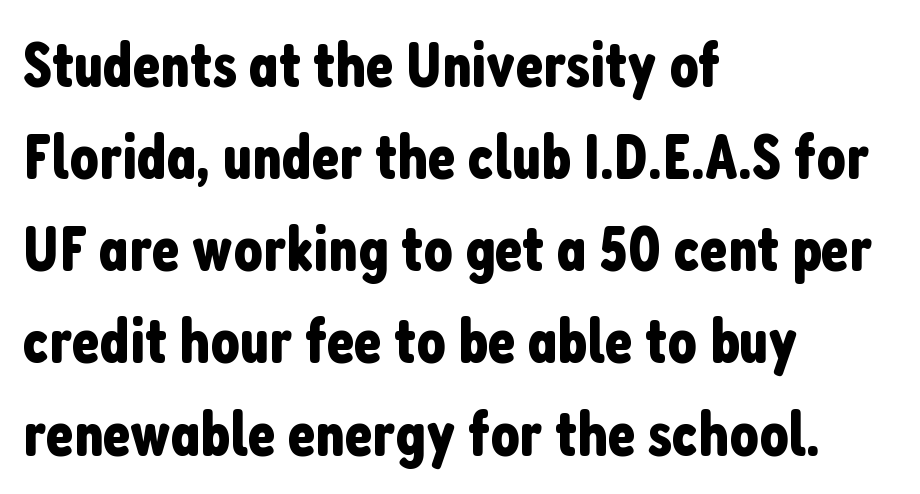
The image shows 64 px condensed sans-serif type, upright; set left-aligned, normal line spacing (1.44x), normal letter spacing, not underlined; low stroke contrast and a medium x-height.
